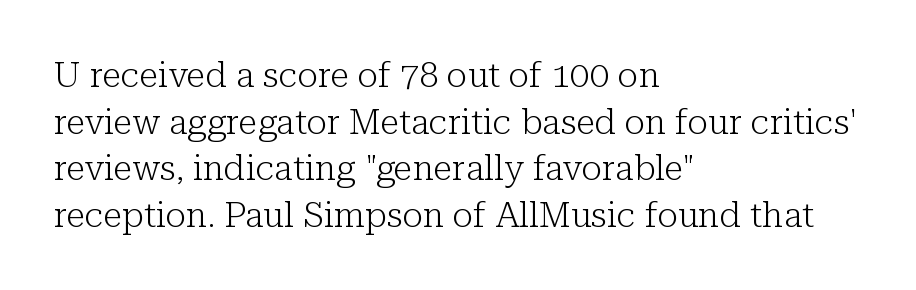
Q: Is the text bold? A: No.
Q: Is the text italic (slanted)? A: No, it is upright.
Q: Is the typeface a serif or a sans-serif typeface? A: Serif.
Q: Is the text underlined? A: No.
Q: How is the paragraph aligned? A: Left-aligned.
Q: Is the spacing between letters normal or unusually wide? A: Normal.
Q: Is the spacing between lines tight, normal or loose? A: Normal.
Q: Width (condensed, normal, or wide)? A: Normal.
Q: Stroke contrast? A: Low.
Q: x-height? A: Medium.
Q: Monospaced? A: No.
